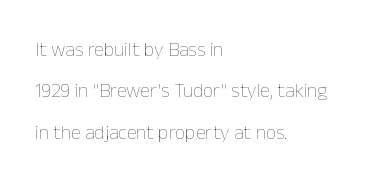
{"italic": "no", "bold": "no", "underline": "no", "align": "left", "line_spacing": "loose", "line_spacing_ratio": 2.07, "letter_spacing": "normal", "letter_spacing_em": 0.0, "glyph_px": 20}
